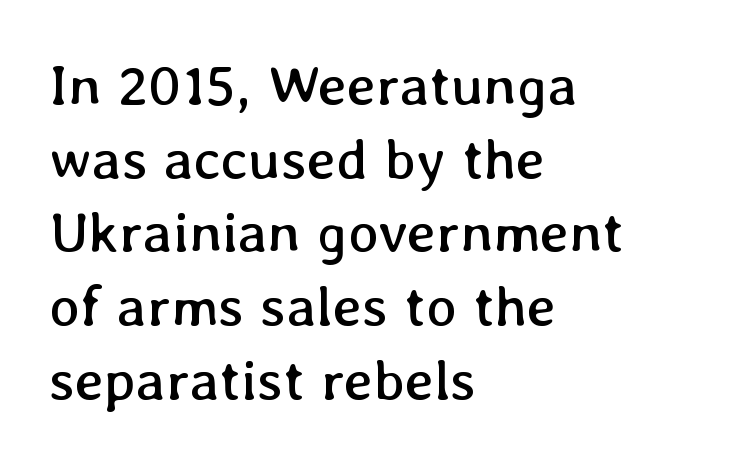
The image shows 58 px regular-weight type, upright; set left-aligned, normal line spacing (1.27x), normal letter spacing, not underlined; low stroke contrast and a medium x-height.
